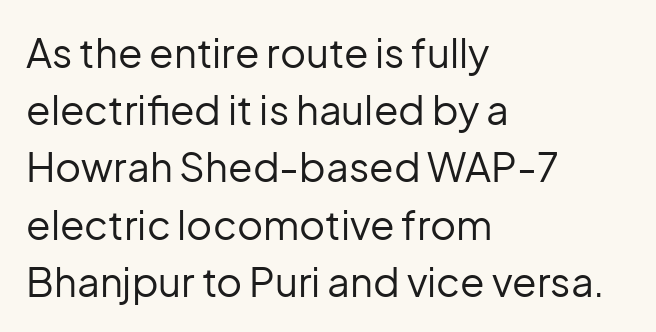
Q: Is the text bold? A: No.
Q: Is the text italic (slanted)? A: No, it is upright.
Q: Is the typeface a serif or a sans-serif typeface? A: Sans-serif.
Q: Is the text underlined? A: No.
Q: How is the paragraph aligned? A: Left-aligned.
Q: Is the spacing between letters normal or unusually wide? A: Normal.
Q: Is the spacing between lines tight, normal or loose? A: Normal.
Q: Width (condensed, normal, or wide)? A: Normal.
Q: Stroke contrast? A: Low.
Q: x-height? A: Medium.
Q: Monospaced? A: No.
